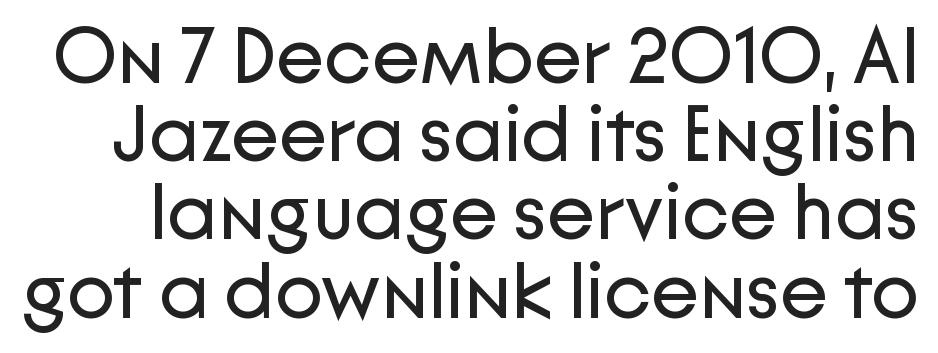
{"serif": "no", "italic": "no", "bold": "no", "weight": "regular", "width": "normal", "stroke_contrast": "low", "x_height": "medium", "monospaced": "no", "underline": "no", "line_spacing": "tight", "line_spacing_ratio": 0.99, "letter_spacing": "normal", "letter_spacing_em": 0.0, "glyph_px": 79}
